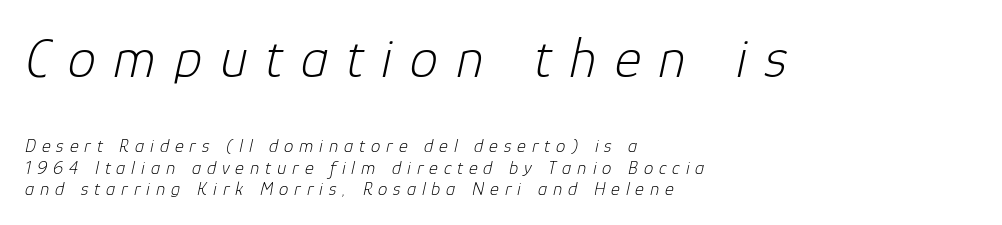
Q: Is the text bold? A: No.
Q: Is the text italic (slanted)? A: Yes, it leans right by about 12 degrees.
Q: Is the text underlined? A: No.
Q: How is the paragraph aligned? A: Left-aligned.
Q: Is the spacing between letters normal or unusually wide? A: Unusually wide.
Q: Is the spacing between lines tight, normal or loose? A: Tight.
Q: Which block of text is set in a larger size, the first (top) or the second (bottom)? A: The first (top) one.
Q: Width (condensed, normal, or wide)? A: Normal.
Q: Stroke contrast? A: Low.
Q: x-height? A: Medium.
Q: Monospaced? A: No.
